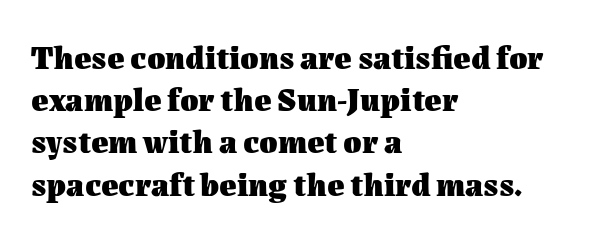
The type sits square on the baseline with zero lean. Each new line begins a customary step beneath the previous one. Left-aligned paragraph, ragged on the right. A bare baseline throughout the passage. In terms of letterspacing, this is plain default setting. Varying glyph widths throughout — classic text-font behaviour.
